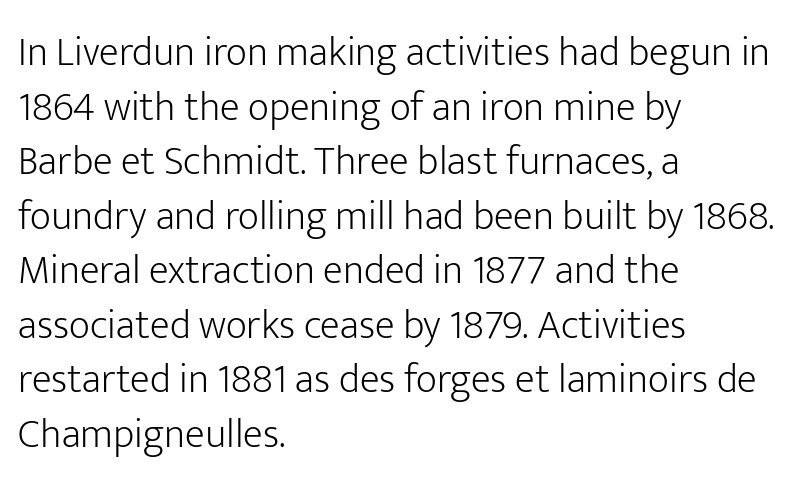
Nope, no serifs anywhere on these letters. The space directly below the letters is spotless. What stands out about the letter spacing? Nothing — it is the standard amount. The font is comparable to plain body text, perhaps lighter. The passage shown stacks its lines at a standard gap. A student would call this left alignment; a typographer would say flush left, rag right.
